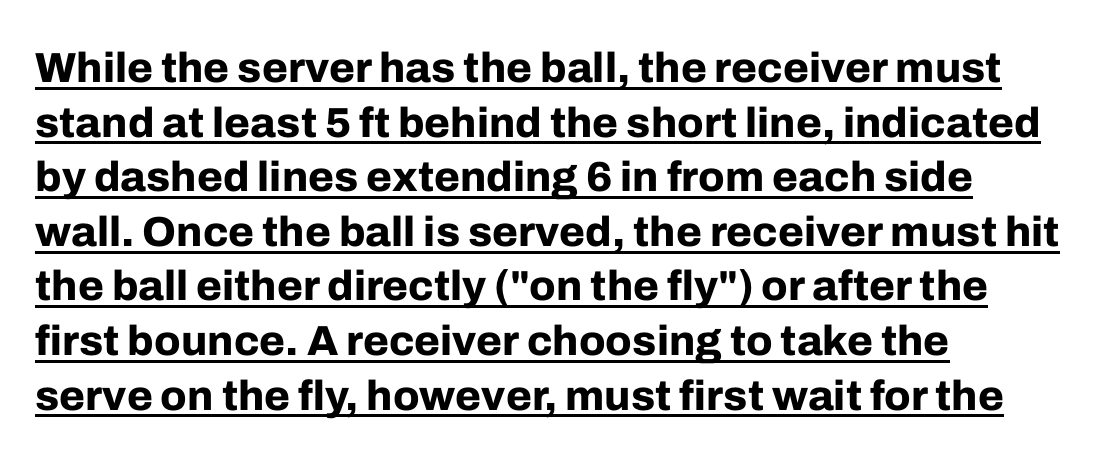
Q: Is the text bold? A: Yes.
Q: Is the text italic (slanted)? A: No, it is upright.
Q: Is the typeface a serif or a sans-serif typeface? A: Sans-serif.
Q: Is the text underlined? A: Yes.
Q: How is the paragraph aligned? A: Left-aligned.
Q: Is the spacing between letters normal or unusually wide? A: Normal.
Q: Is the spacing between lines tight, normal or loose? A: Normal.
Q: Width (condensed, normal, or wide)? A: Normal.
Q: Stroke contrast? A: Low.
Q: x-height? A: Medium.
Q: Monospaced? A: No.
